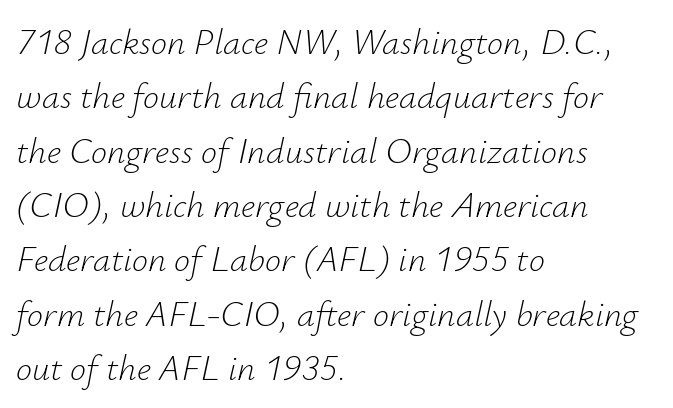
Q: Is the text bold? A: No.
Q: Is the text italic (slanted)? A: Yes, it leans right by about 12 degrees.
Q: Is the text underlined? A: No.
Q: How is the paragraph aligned? A: Left-aligned.
Q: Is the spacing between letters normal or unusually wide? A: Normal.
Q: Is the spacing between lines tight, normal or loose? A: Normal.
Q: Width (condensed, normal, or wide)? A: Normal.
Q: Stroke contrast? A: Low.
Q: x-height? A: Small.
Q: Monospaced? A: No.
